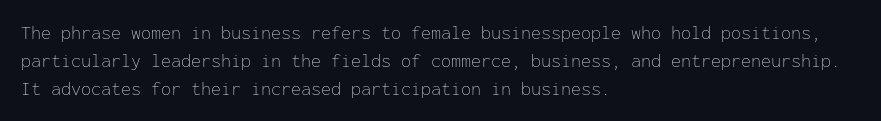
Nobody drew a line under any word here. When letters stand straight like this, we call the style roman or upright. The lines sit at an ordinary, default distance from one another. Summary of weight: not heavy and not bold.
